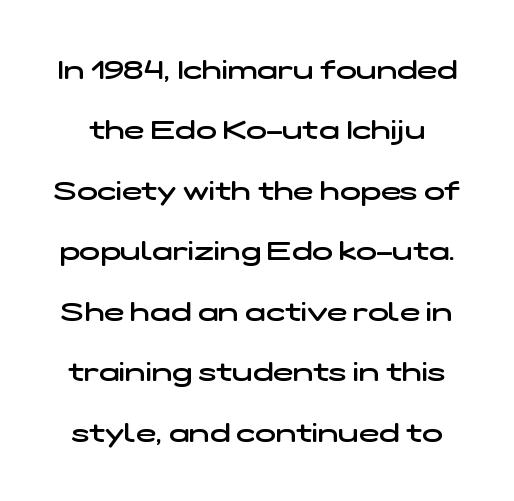
The image shows 27 px text type; set loose line spacing (2.24x), normal letter spacing, not underlined.
